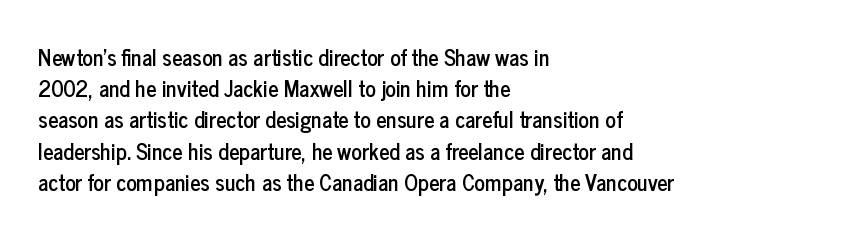
The image shows 22 px text type, upright; set left-aligned, normal line spacing (1.42x), normal letter spacing, not underlined.
